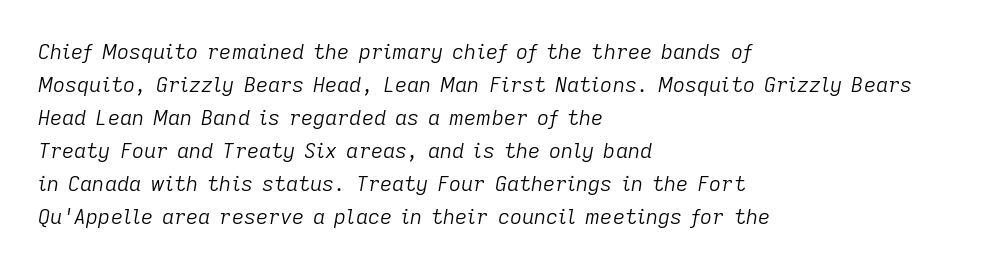
Q: Is the text bold? A: No.
Q: Is the text italic (slanted)? A: Yes, it leans right by about 9 degrees.
Q: Is the text underlined? A: No.
Q: How is the paragraph aligned? A: Left-aligned.
Q: Is the spacing between letters normal or unusually wide? A: Normal.
Q: Is the spacing between lines tight, normal or loose? A: Normal.
